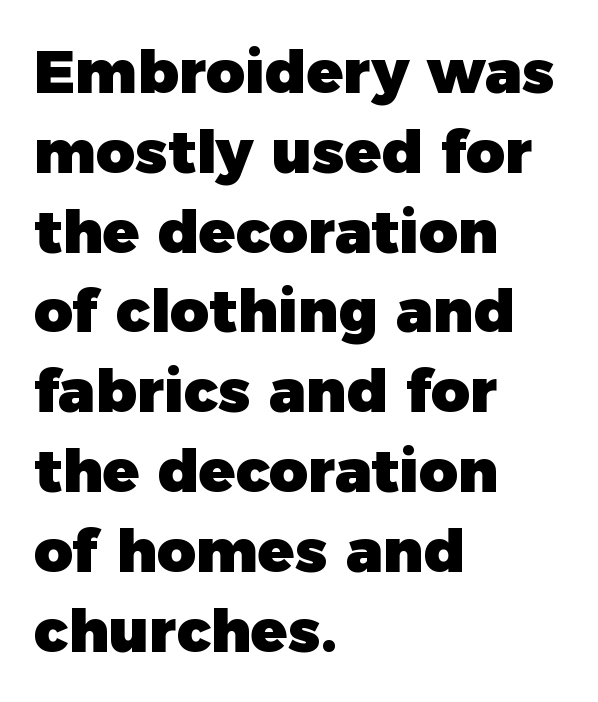
Typeset ragged right — the left edge is the straight one. Any mark beneath the type? The region is blank. The line texture is even and compact thanks to regular tracking. Does the leading feel generous? No, just average. Think of a printed novel: that variable character pitch is what you see here.
